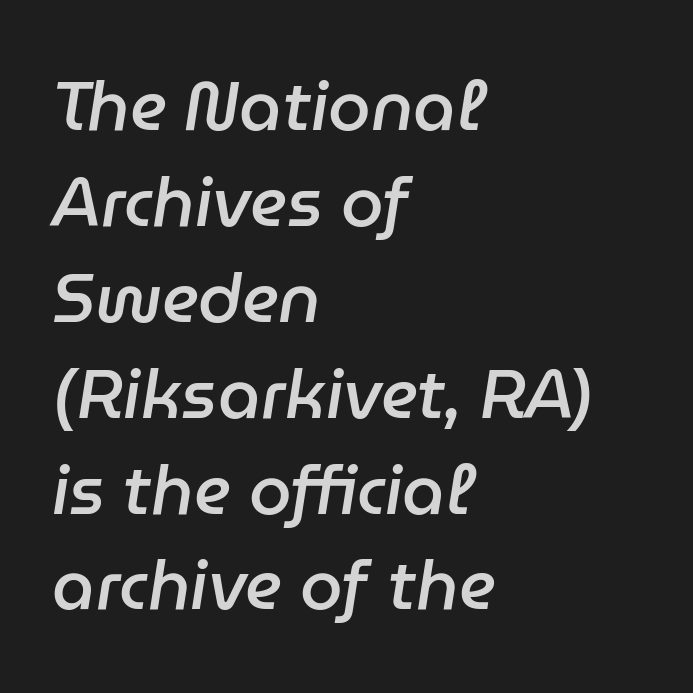
{"italic": "yes", "lean": "right", "slant_degrees": 9, "bold": "semi", "weight": "semibold", "width": "normal", "stroke_contrast": "low", "x_height": "medium", "monospaced": "no", "underline": "no", "align": "left", "line_spacing": "normal", "line_spacing_ratio": 1.41, "letter_spacing": "normal", "letter_spacing_em": 0.0, "glyph_px": 68}
